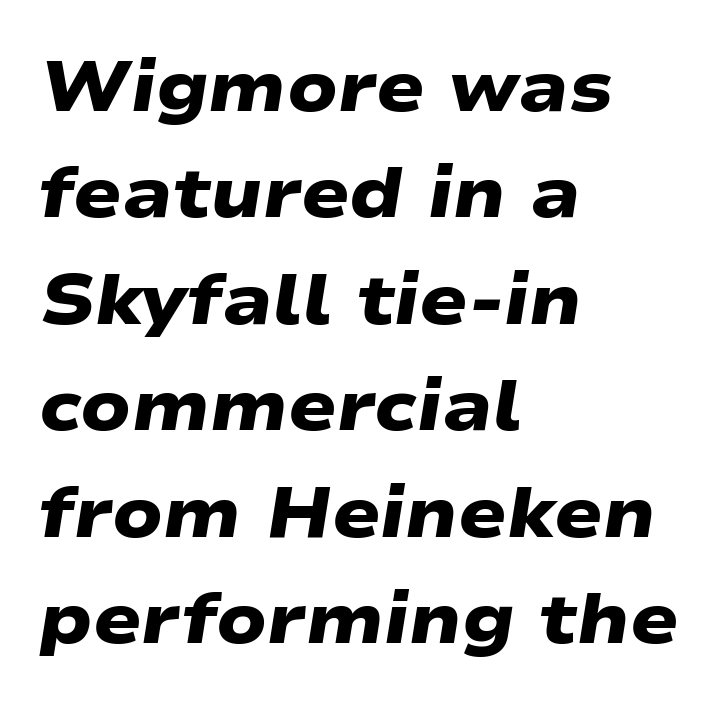
The image shows 71 px heavy, wide sans-serif type; set left-aligned, normal line spacing (1.5x), normal letter spacing, not underlined; low stroke contrast and a medium x-height.
